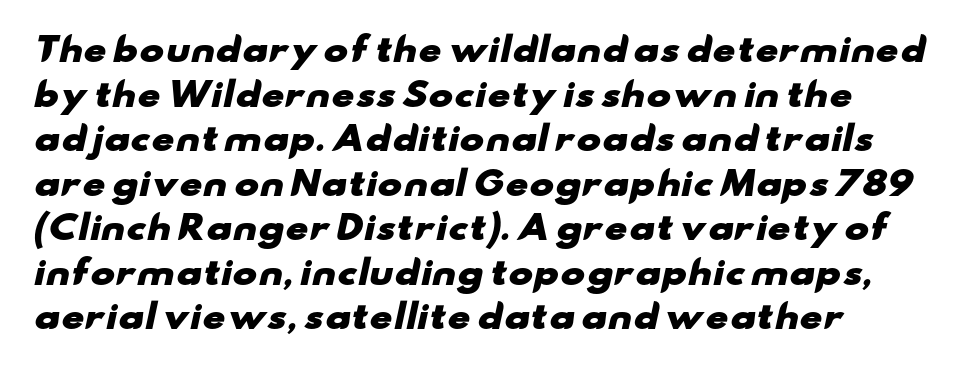
The image shows 33 px heavy, wide sans-serif type; set left-aligned, normal line spacing (1.35x), normal letter spacing, not underlined; low stroke contrast and a small x-height.
